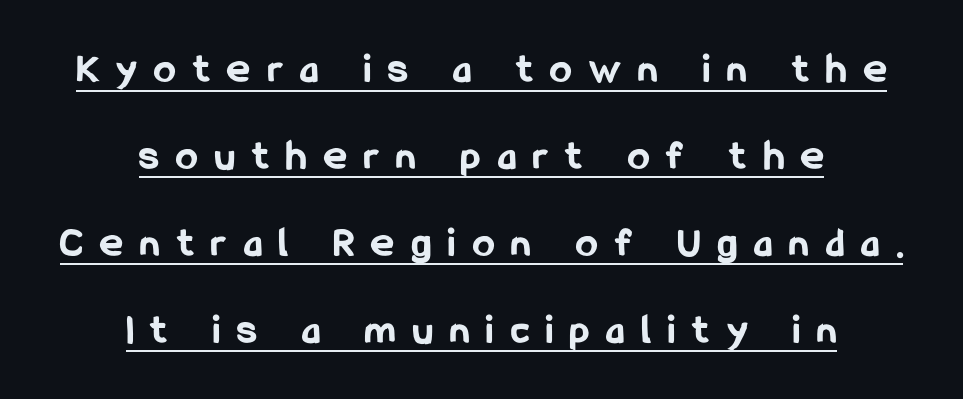
Posture: straight, roman, zero tilt. Character widths vary here, with narrow letters taking less room than wide ones. Is the block centered? Yes — each line is placed symmetrically about the middle. Caption: expanded tracking, letters set apart.
